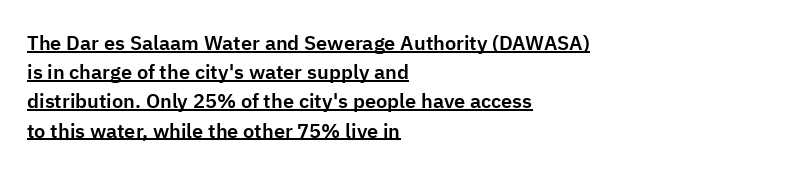
Q: Is the text italic (slanted)? A: No, it is upright.
Q: Is the text underlined? A: Yes.
Q: How is the paragraph aligned? A: Left-aligned.
Q: Is the spacing between letters normal or unusually wide? A: Normal.
Q: Is the spacing between lines tight, normal or loose? A: Normal.
